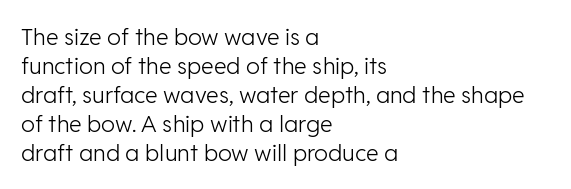
Q: Is the text bold? A: No.
Q: Is the text italic (slanted)? A: No, it is upright.
Q: Is the text underlined? A: No.
Q: How is the paragraph aligned? A: Left-aligned.
Q: Is the spacing between letters normal or unusually wide? A: Normal.
Q: Is the spacing between lines tight, normal or loose? A: Normal.
